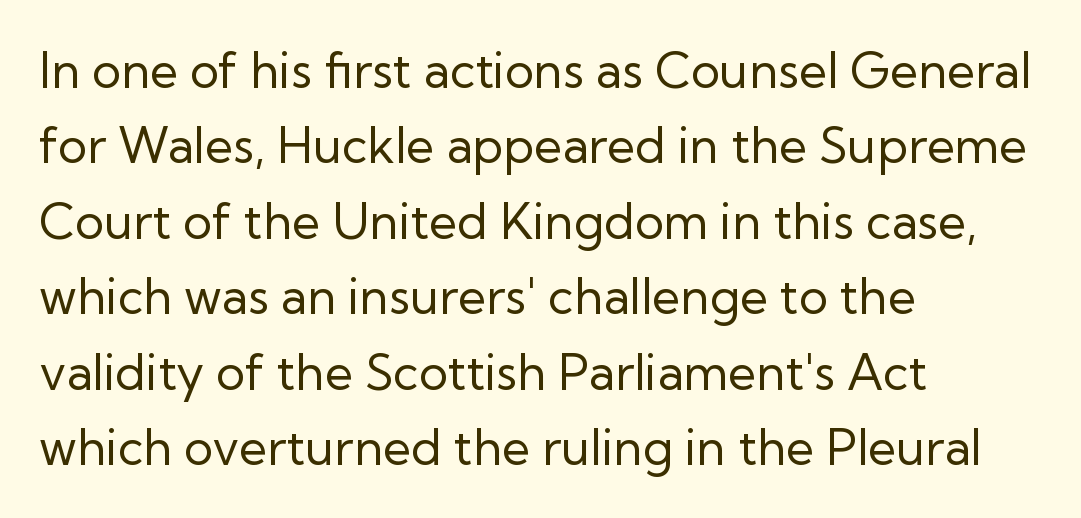
Q: Is the text bold? A: No.
Q: Is the text italic (slanted)? A: No, it is upright.
Q: Is the typeface a serif or a sans-serif typeface? A: Sans-serif.
Q: Is the text underlined? A: No.
Q: How is the paragraph aligned? A: Left-aligned.
Q: Is the spacing between letters normal or unusually wide? A: Normal.
Q: Is the spacing between lines tight, normal or loose? A: Normal.
Q: Width (condensed, normal, or wide)? A: Normal.
Q: Stroke contrast? A: Low.
Q: x-height? A: Medium.
Q: Monospaced? A: No.
